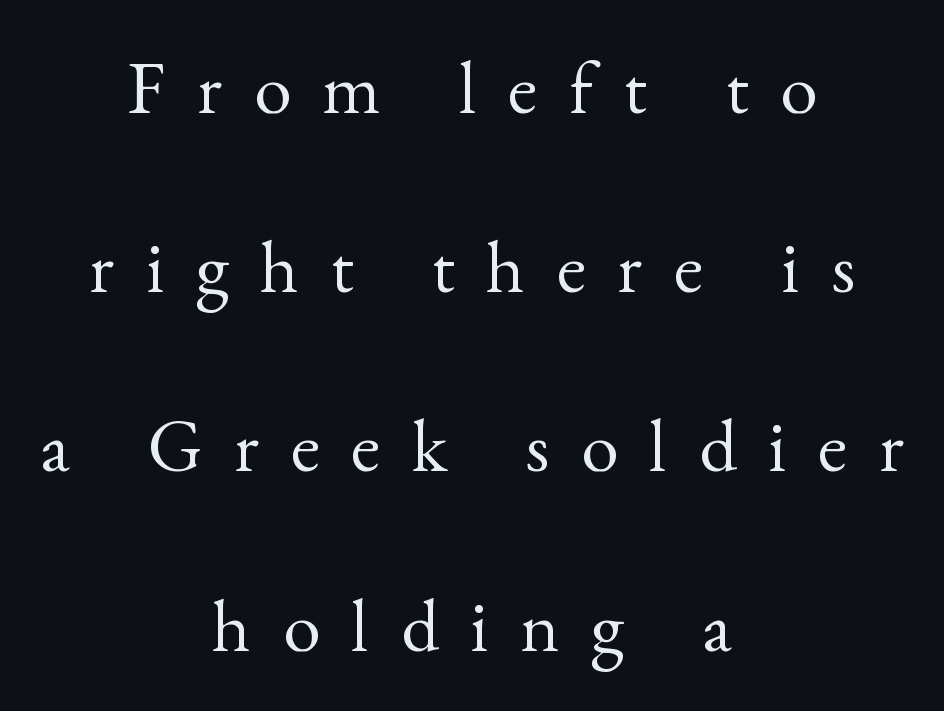
{"serif": "yes", "italic": "no", "bold": "no", "weight": "regular", "width": "normal", "x_height": "small", "monospaced": "no", "underline": "no", "align": "center", "line_spacing": "loose", "line_spacing_ratio": 2.39, "letter_spacing": "wide", "letter_spacing_em": 0.42, "glyph_px": 75}
